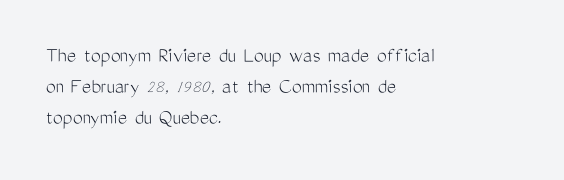
Q: Is the text bold? A: No.
Q: Is the text italic (slanted)? A: No, it is upright.
Q: Is the text underlined? A: No.
Q: How is the paragraph aligned? A: Left-aligned.
Q: Is the spacing between letters normal or unusually wide? A: Normal.
Q: Is the spacing between lines tight, normal or loose? A: Normal.
